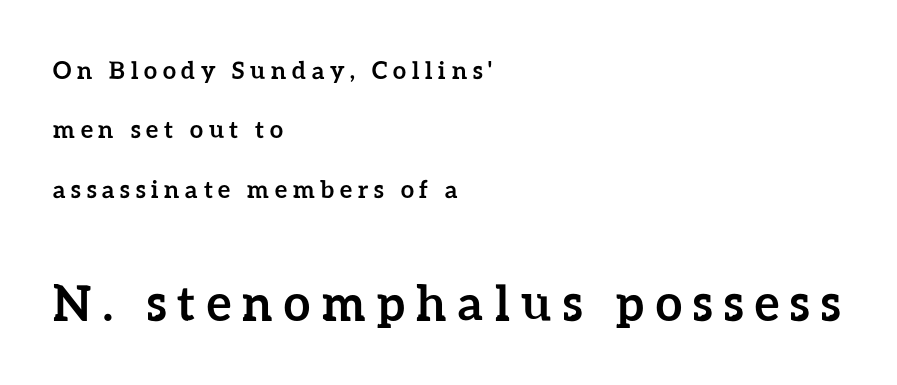
Q: Is the text bold? A: Yes.
Q: Is the text italic (slanted)? A: No, it is upright.
Q: Is the text underlined? A: No.
Q: How is the paragraph aligned? A: Left-aligned.
Q: Is the spacing between letters normal or unusually wide? A: Unusually wide.
Q: Is the spacing between lines tight, normal or loose? A: Loose.
Q: Which block of text is set in a larger size, the first (top) or the second (bottom)? A: The second (bottom) one.
Q: Width (condensed, normal, or wide)? A: Normal.
Q: Stroke contrast? A: Low.
Q: x-height? A: Medium.
Q: Monospaced? A: No.
